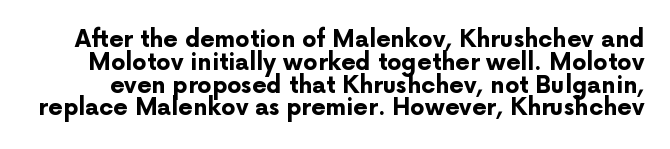
{"italic": "no", "bold": "yes", "underline": "no", "line_spacing": "tight", "line_spacing_ratio": 0.99, "letter_spacing": "normal", "letter_spacing_em": 0.0, "glyph_px": 23}
